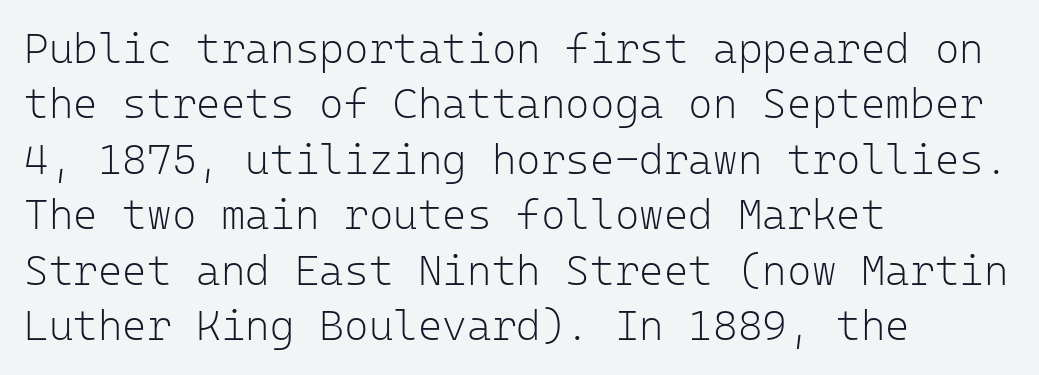
Q: Is the text bold? A: No.
Q: Is the text italic (slanted)? A: No, it is upright.
Q: Is the typeface a serif or a sans-serif typeface? A: Sans-serif.
Q: Is the text underlined? A: No.
Q: How is the paragraph aligned? A: Left-aligned.
Q: Is the spacing between letters normal or unusually wide? A: Normal.
Q: Is the spacing between lines tight, normal or loose? A: Normal.
Q: Width (condensed, normal, or wide)? A: Normal.
Q: Stroke contrast? A: Low.
Q: x-height? A: Medium.
Q: Monospaced? A: Yes.
